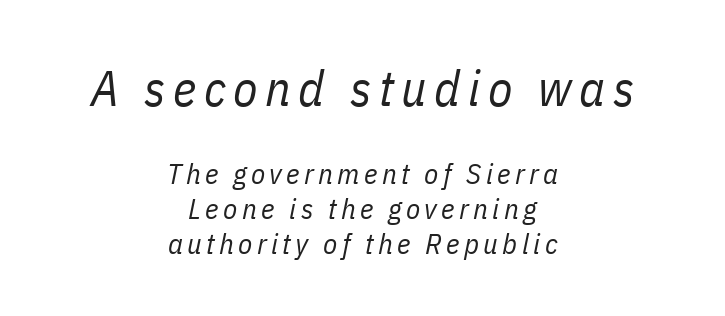
The image shows 50 px regular-weight, condensed type, italic (leaning right); set centered, line spacing 1.2x, not underlined; the first (top) block is 1.72x larger; low stroke contrast and a medium x-height.
